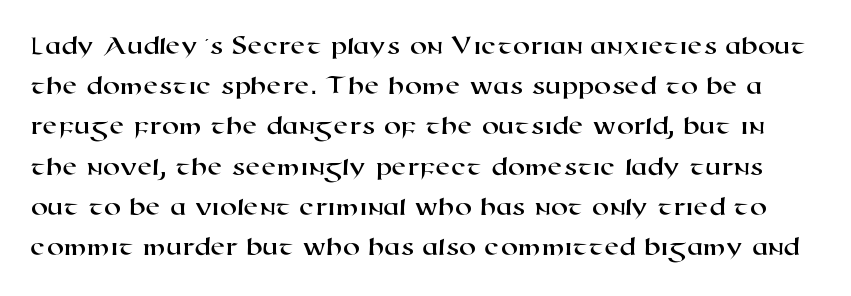
The image shows 27 px text type; set normal line spacing (1.49x), normal letter spacing, not underlined.
